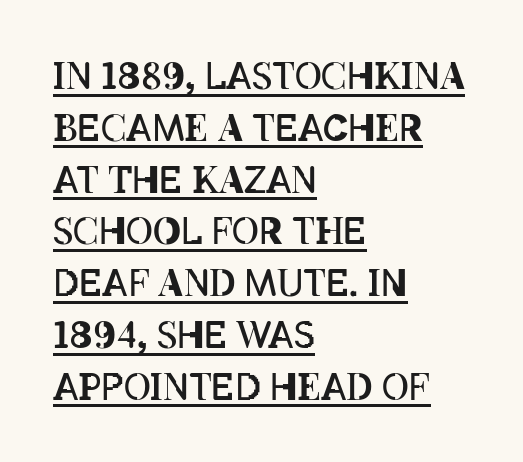
Counters stay open thanks to moderate or lighter strokes. What decoration does the sample have? An underline. Alignment: flush left. The face used here is proportionally spaced, like ordinary book or web type. If you measured baseline to baseline, you'd find a middling distance. How are the letters spaced? Ordinarily, with no added tracking.
